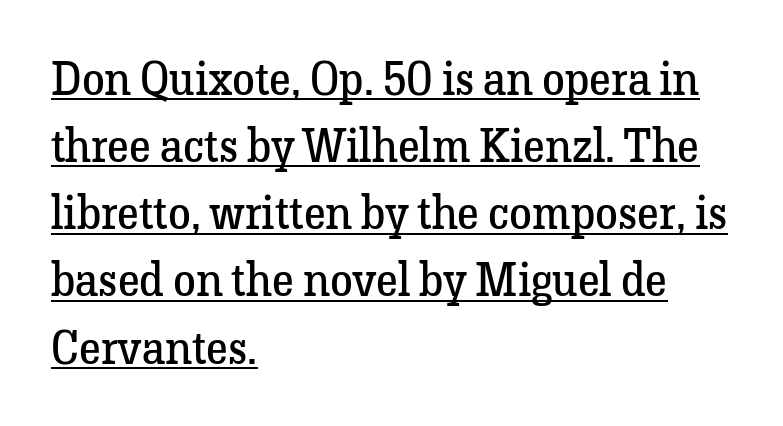
The letters sit at their default tracking, neither squeezed nor spread. This sample keeps an unexceptional amount of space between lines. Bold? No — there's no thickening of the strokes. Little horizontal feet cap the strokes, marking this as serif type. A baseline rule has been typeset under these characters.
